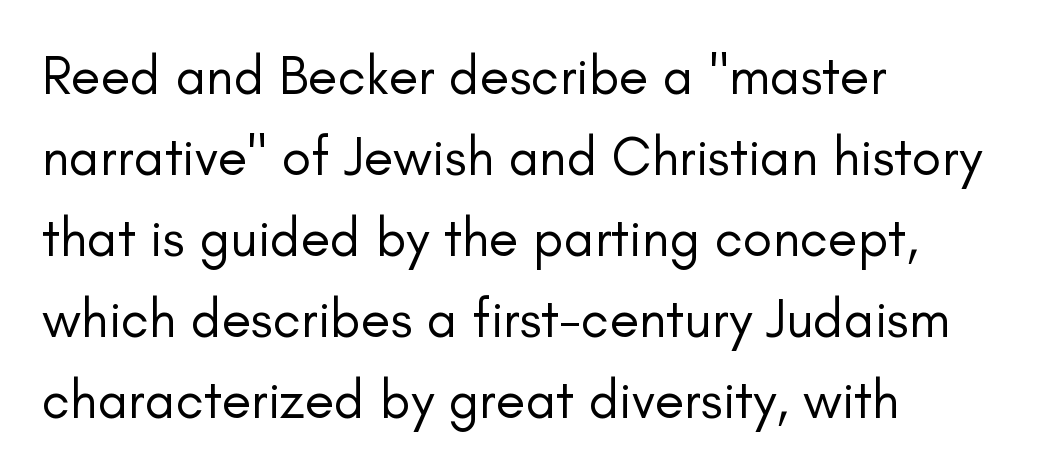
{"serif": "no", "italic": "no", "bold": "no", "weight": "regular", "width": "normal", "stroke_contrast": "low", "x_height": "small", "monospaced": "no", "underline": "no", "align": "left", "line_spacing": "normal", "line_spacing_ratio": 1.5, "letter_spacing": "normal", "letter_spacing_em": 0.0, "glyph_px": 54}
